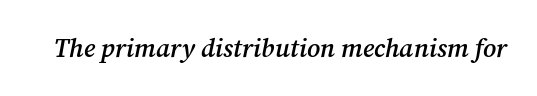
Q: Is the text bold? A: Semi-bold.
Q: Is the text italic (slanted)? A: Yes, it leans right by about 12 degrees.
Q: Is the text underlined? A: No.
Q: Is the spacing between letters normal or unusually wide? A: Normal.
